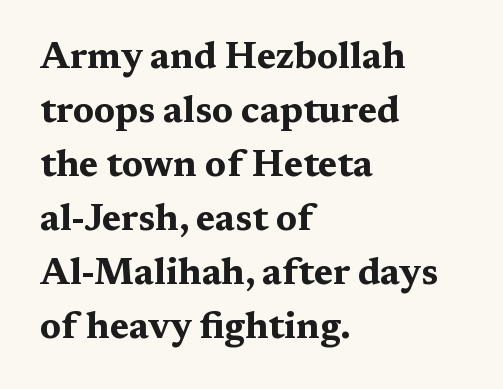
Here the glyphs are tracked normally, forming tight word shapes. Normally led — the rows are evenly, conventionally spaced. The lines in this sample share a left origin and differ only in where they stop. Each glyph is drawn with heavy, bold strokes.
